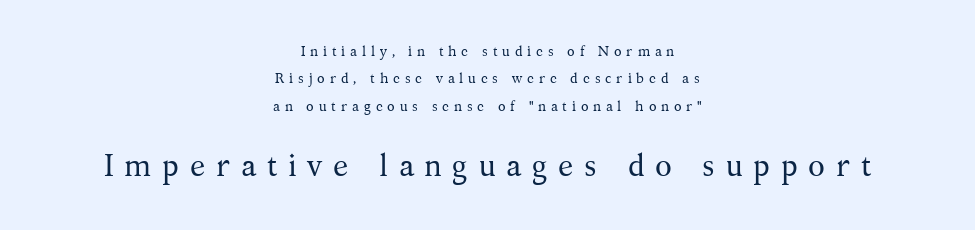
The image shows 31 px regular-weight serif type, upright; set centered, loose line spacing (1.95x), unusually wide letter spacing (+0.34 em), not underlined; the second (bottom) block is 2.21x larger; medium stroke contrast and a medium x-height.
